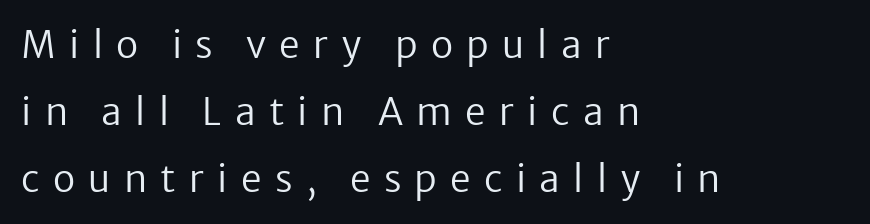
{"serif": "no", "italic": "no", "bold": "no", "weight": "regular", "width": "normal", "stroke_contrast": "low", "x_height": "medium", "monospaced": "no", "underline": "no", "align": "left", "line_spacing_ratio": 1.81, "letter_spacing": "wide", "letter_spacing_em": 0.36, "glyph_px": 37}
